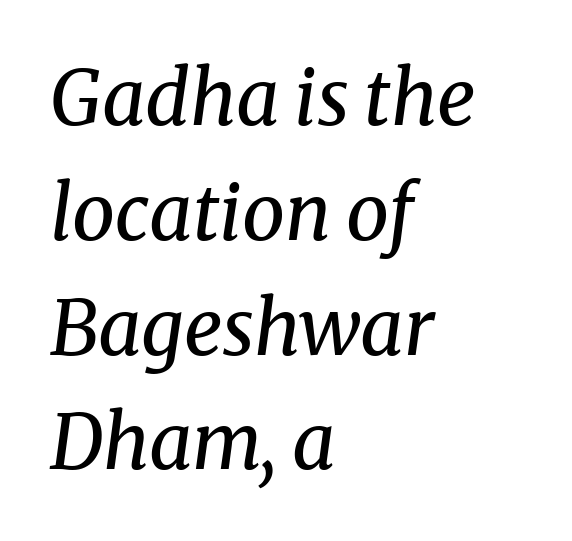
The image shows 76 px regular-weight serif type, italic (leaning right); set left-aligned, normal line spacing (1.51x), normal letter spacing, not underlined; medium stroke contrast and a medium x-height.
